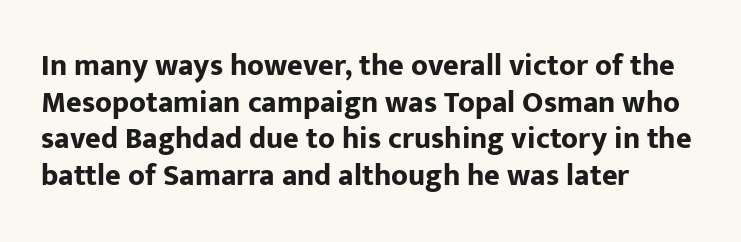
Varying glyph widths throughout — classic text-font behaviour. A classic flush-left, rag-right setting is used for this passage. You could call the tracking neutral — neither tight nor loose. The passage shown is not underscored anywhere.
